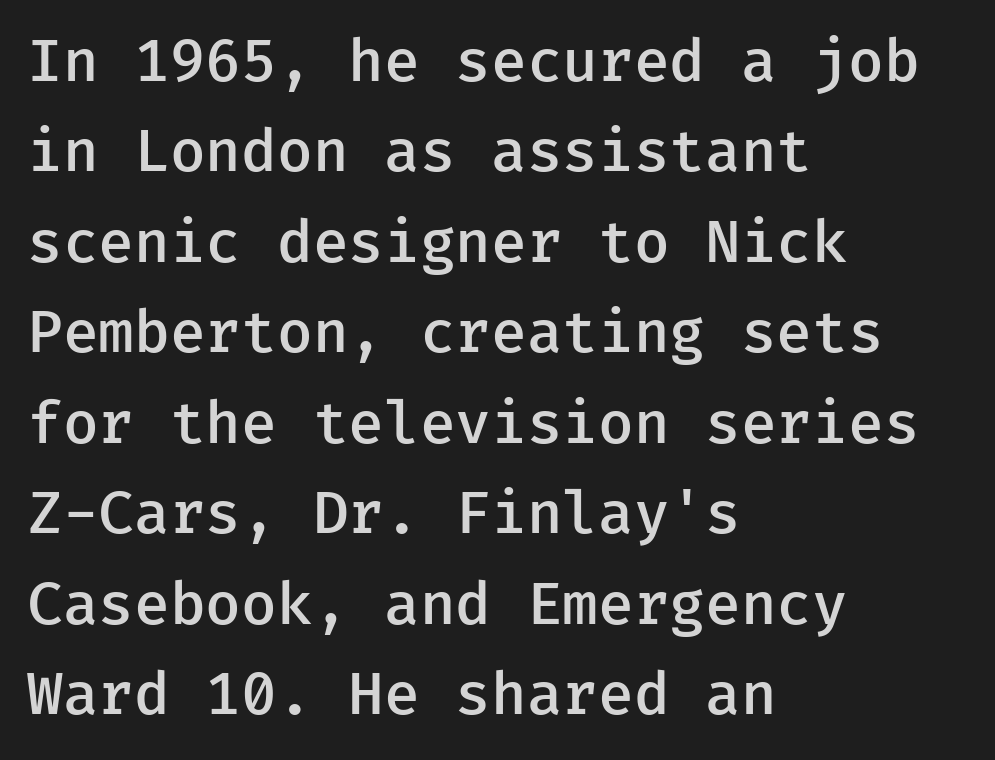
Stems and bowls a touch heavier than normal — semibold. This rendering leaves character spacing at its baseline value. Successive baselines arrive at the customary interval. Only glyphs here, with clear space below each row. Typeset ragged right — the left edge is the straight one.
